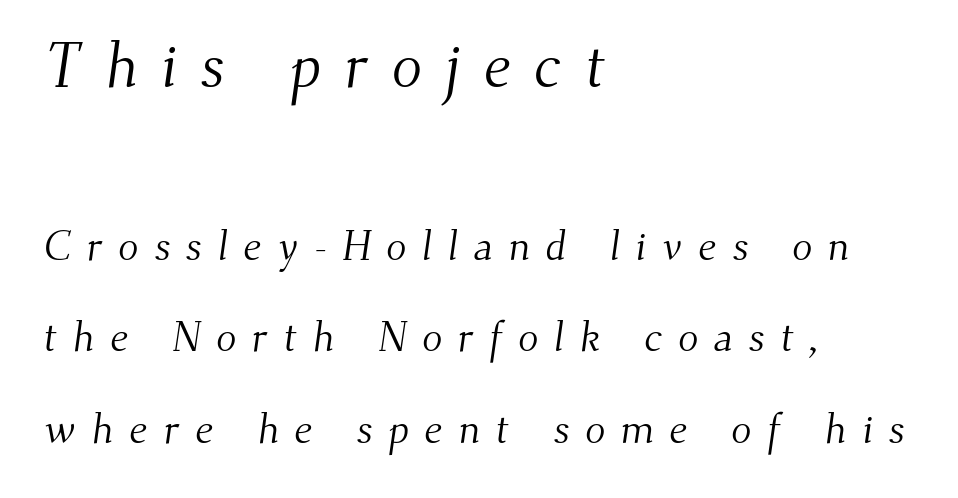
The image shows 63 px light serif type; set left-aligned, loose line spacing (2.18x), unusually wide letter spacing (+0.37 em), not underlined; the first (top) block is 1.5x larger; medium stroke contrast and a small x-height.
